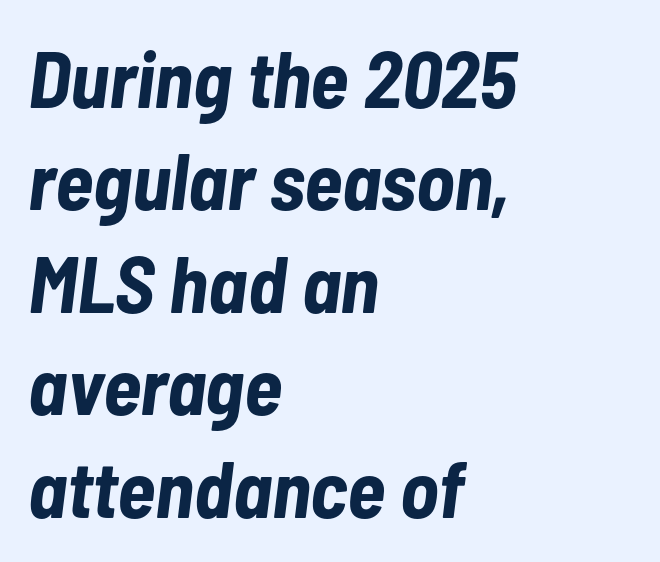
Just letters on the line, the space beneath them empty. What weight is shown? A full bold with thick strokes. Note the varied advance widths — an 'i' is clearly narrower than an 'm'. What stands out about the letter spacing? Nothing — it is the standard amount.
